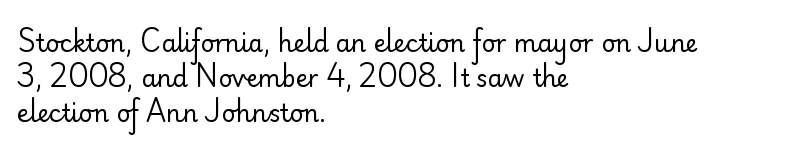
No word sits above an underline. This is the regular roman posture of the typeface. The lines in this sample share a left origin and differ only in where they stop. Successive baselines arrive at the customary interval.
